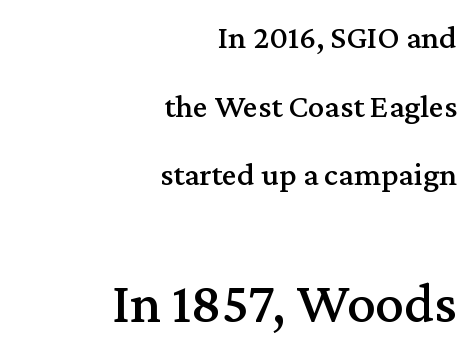
Summary of vertical rhythm: relaxed, with wide interline spacing. The typography opts for an upright posture over an oblique one. Honestly, the letter spacing is just normal — you wouldn't notice it. Typographically, this falls in the serif category. These lines are set flush right with a ragged left edge. Is the lower block the larger one? Yes — the lower block carries the bigger type.
